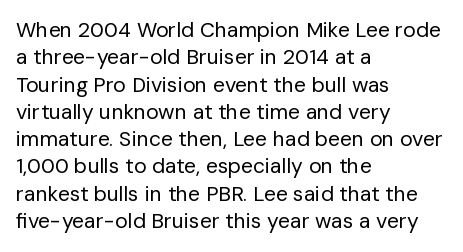
Q: Is the text bold? A: No.
Q: Is the text italic (slanted)? A: No, it is upright.
Q: Is the text underlined? A: No.
Q: How is the paragraph aligned? A: Left-aligned.
Q: Is the spacing between letters normal or unusually wide? A: Normal.
Q: Is the spacing between lines tight, normal or loose? A: Normal.
